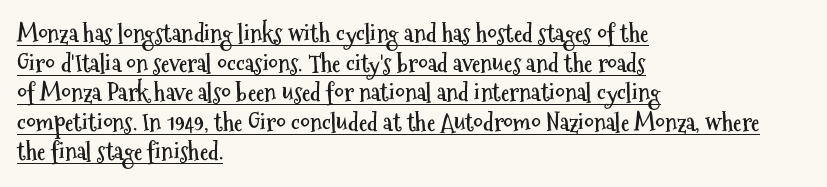
The image shows 24 px bold type, upright; set left-aligned, line spacing 1.23x, normal letter spacing, underlined.
